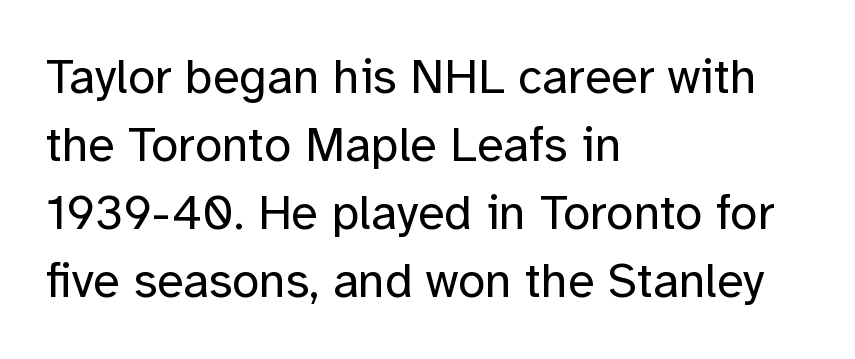
Q: Is the text bold? A: No.
Q: Is the text italic (slanted)? A: No, it is upright.
Q: Is the typeface a serif or a sans-serif typeface? A: Sans-serif.
Q: Is the text underlined? A: No.
Q: How is the paragraph aligned? A: Left-aligned.
Q: Is the spacing between letters normal or unusually wide? A: Normal.
Q: Is the spacing between lines tight, normal or loose? A: Normal.
Q: Width (condensed, normal, or wide)? A: Normal.
Q: Stroke contrast? A: Low.
Q: x-height? A: Medium.
Q: Monospaced? A: No.
